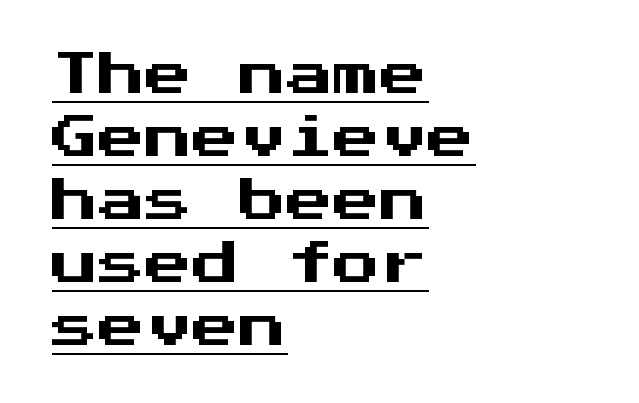
A typesetter would call this monospace, since all characters share one set width. Line spacing here is normal. Upright lettering throughout. The specimen includes a rule beneath the text block's lines. Between one letter and the next there's only the usual sliver of space.
